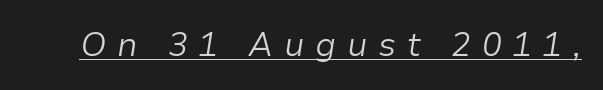
{"italic": "yes", "lean": "right", "slant_degrees": 9, "bold": "no", "weight": "light", "width": "normal", "stroke_contrast": "low", "x_height": "medium", "monospaced": "no", "underline": "yes", "letter_spacing": "wide", "letter_spacing_em": 0.32, "glyph_px": 33}
